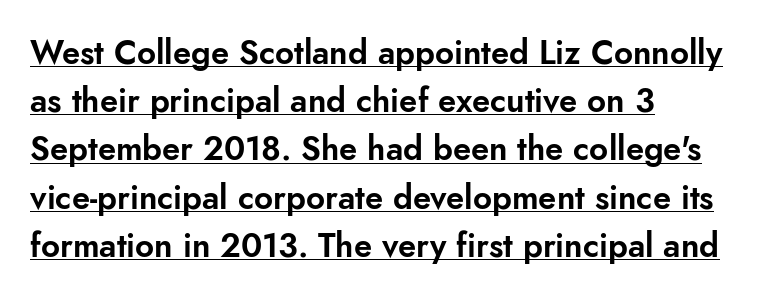
{"serif": "no", "italic": "no", "width": "normal", "stroke_contrast": "low", "x_height": "small", "monospaced": "no", "underline": "yes", "align": "left", "line_spacing": "normal", "line_spacing_ratio": 1.46, "letter_spacing": "normal", "letter_spacing_em": 0.0, "glyph_px": 33}
